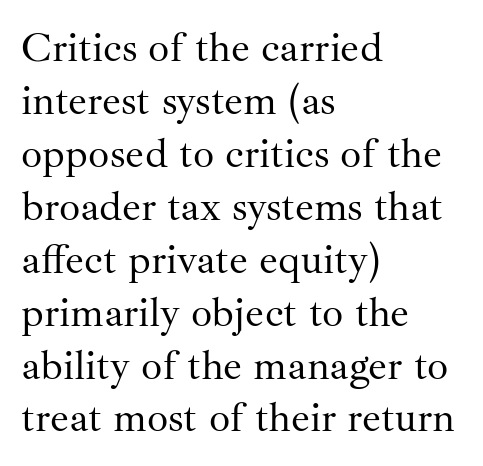
Q: Is the text bold? A: No.
Q: Is the text italic (slanted)? A: No, it is upright.
Q: Is the typeface a serif or a sans-serif typeface? A: Serif.
Q: Is the text underlined? A: No.
Q: How is the paragraph aligned? A: Left-aligned.
Q: Is the spacing between letters normal or unusually wide? A: Normal.
Q: Is the spacing between lines tight, normal or loose? A: Normal.
Q: Width (condensed, normal, or wide)? A: Normal.
Q: Stroke contrast? A: Medium.
Q: x-height? A: Small.
Q: Monospaced? A: No.
